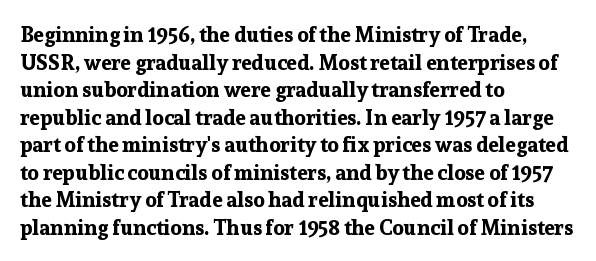
{"italic": "no", "bold": "yes", "underline": "no", "align": "left", "line_spacing": "normal", "line_spacing_ratio": 1.31, "letter_spacing": "normal", "letter_spacing_em": 0.0, "glyph_px": 21}
